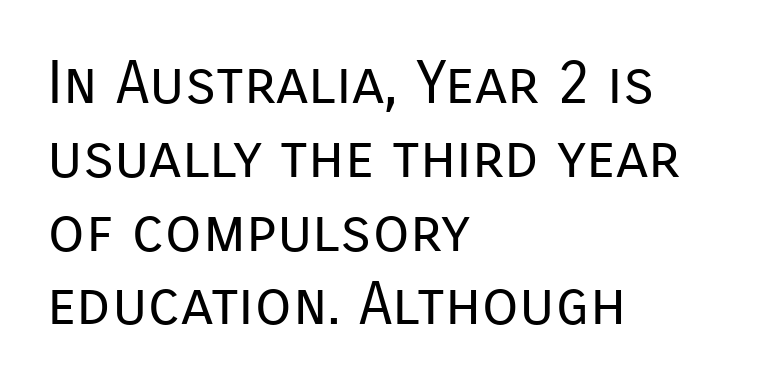
Letterform terminals end flat and unadorned throughout the passage. Underlining? Definitely not there. Note the varied advance widths — an 'i' is clearly narrower than an 'm'. Each stroke keeps to a modest, everyday thickness or less. What stands out about the letter spacing? Nothing — it is the standard amount. The specimen reads as upright at a glance.
